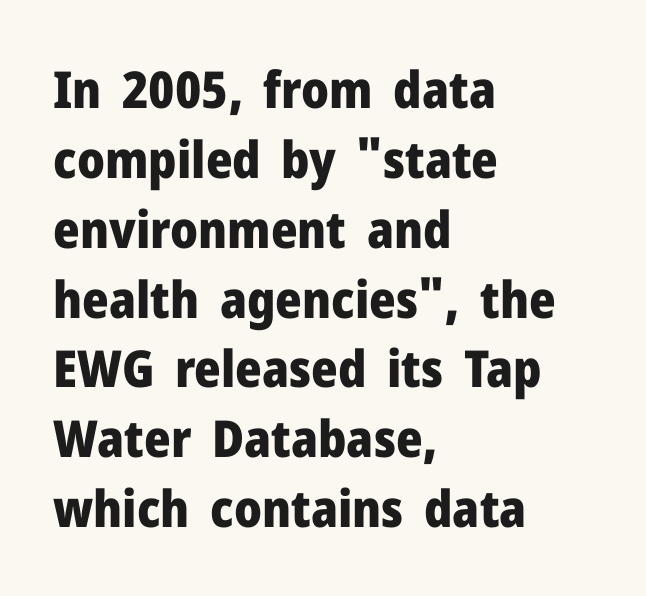
The letters advance in unequal steps, a hallmark of proportional type. The gap between lines stays unmarked. A typesetter would call this leading conventional body-copy spacing. Alignment: flush left.
